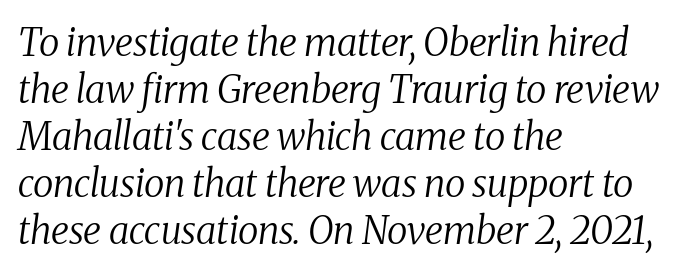
Q: Is the text bold? A: No.
Q: Is the text italic (slanted)? A: Yes, it leans right by about 8 degrees.
Q: Is the typeface a serif or a sans-serif typeface? A: Serif.
Q: Is the text underlined? A: No.
Q: How is the paragraph aligned? A: Left-aligned.
Q: Is the spacing between letters normal or unusually wide? A: Normal.
Q: Width (condensed, normal, or wide)? A: Normal.
Q: Stroke contrast? A: Medium.
Q: x-height? A: Medium.
Q: Monospaced? A: No.
